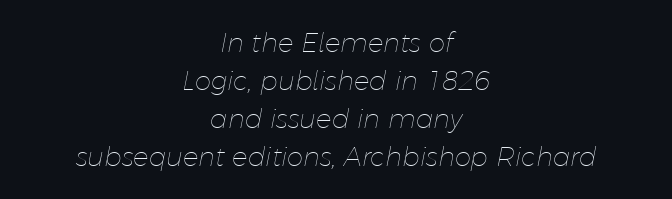
The image shows 26 px text type, italic (leaning right); set centered, normal line spacing (1.46x), normal letter spacing, not underlined.
